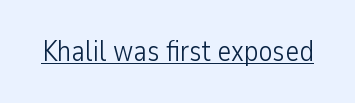
Short note: letters normally spaced. On a weight scale, this lands at 450 or below. Think of a printed novel: that variable character pitch is what you see here. Stroke terminals: plain, sans-serif. Characters remain perfectly vertical along every line.
